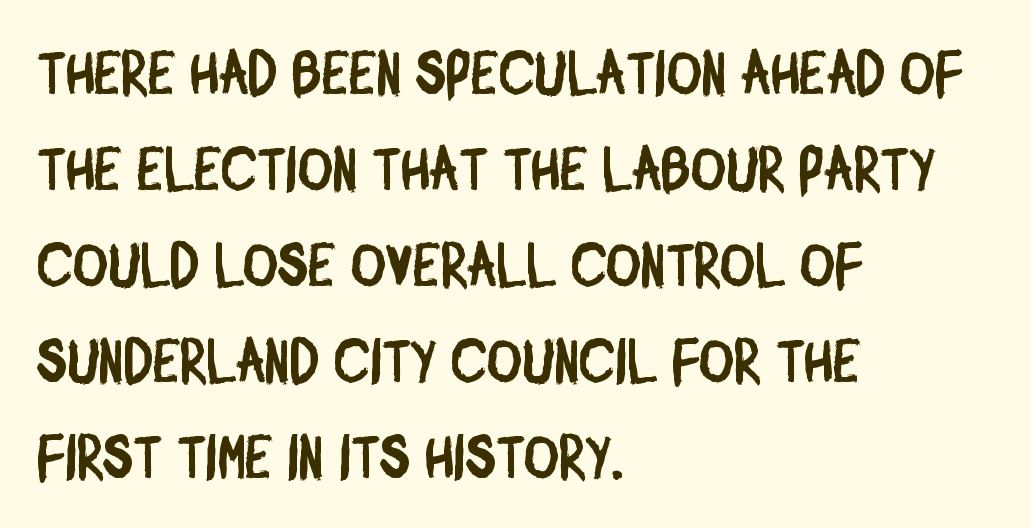
The image shows 60 px condensed sans-serif type; set left-aligned, normal line spacing (1.6x), normal letter spacing, not underlined; low stroke contrast and a large x-height.
